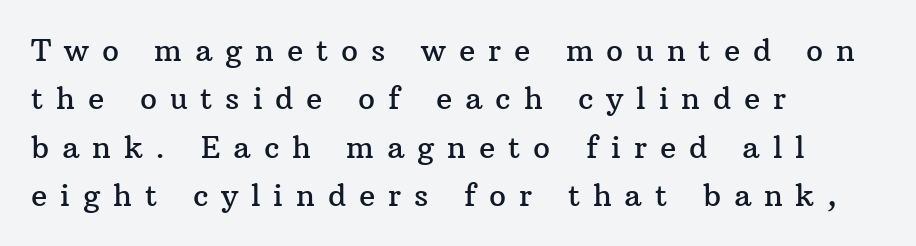
{"serif": "yes", "italic": "no", "width": "normal", "stroke_contrast": "medium", "x_height": "medium", "monospaced": "no", "underline": "no", "align": "left", "line_spacing": "normal", "line_spacing_ratio": 1.61, "letter_spacing": "wide", "letter_spacing_em": 0.43, "glyph_px": 30}
